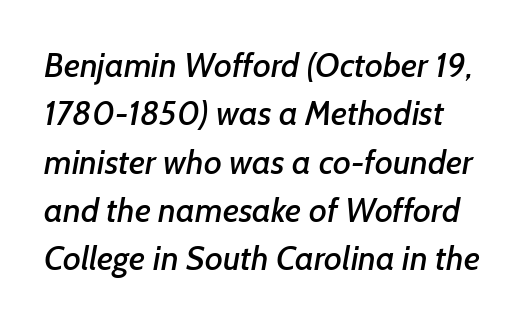
{"serif": "no", "width": "normal", "stroke_contrast": "low", "x_height": "medium", "monospaced": "no", "underline": "no", "line_spacing": "normal", "line_spacing_ratio": 1.42, "letter_spacing": "normal", "letter_spacing_em": 0.0, "glyph_px": 34}
